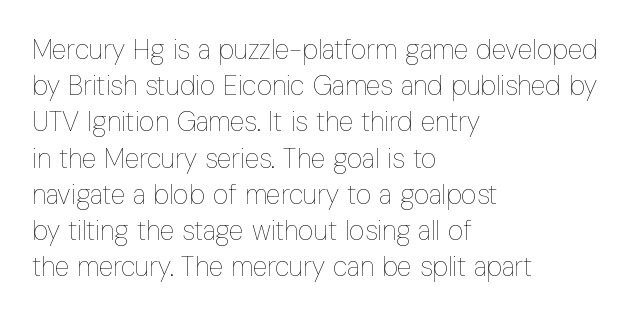
Q: Is the text bold? A: No.
Q: Is the text italic (slanted)? A: No, it is upright.
Q: Is the text underlined? A: No.
Q: How is the paragraph aligned? A: Left-aligned.
Q: Is the spacing between letters normal or unusually wide? A: Normal.
Q: Is the spacing between lines tight, normal or loose? A: Normal.
